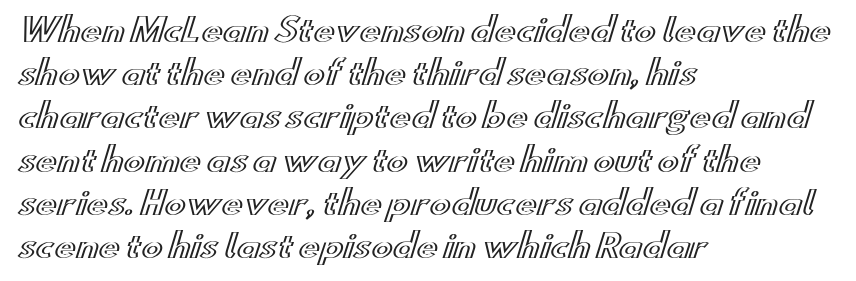
{"width": "wide", "x_height": "small", "monospaced": "no", "underline": "no", "align": "left", "line_spacing": "normal", "line_spacing_ratio": 1.35, "letter_spacing": "normal", "letter_spacing_em": 0.0, "glyph_px": 32}
